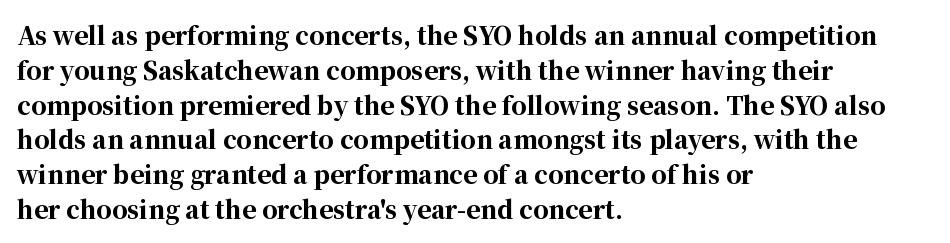
Nope, not italic — everything's standing straight. The passage shown has conventional tracking throughout. Bold? Absolutely — the strokes are thick and heavy. If you drew a ruler down the left edge, every line would touch it. The gap between lines stays unmarked. Horizontal bands of white between lines are of average thickness.
